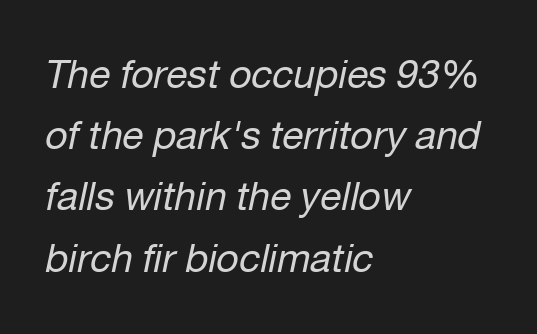
Q: Is the text bold? A: No.
Q: Is the text italic (slanted)? A: Yes, it leans right by about 12 degrees.
Q: Is the text underlined? A: No.
Q: How is the paragraph aligned? A: Left-aligned.
Q: Is the spacing between letters normal or unusually wide? A: Normal.
Q: Is the spacing between lines tight, normal or loose? A: Normal.
Q: Width (condensed, normal, or wide)? A: Normal.
Q: Stroke contrast? A: Low.
Q: x-height? A: Medium.
Q: Monospaced? A: No.
